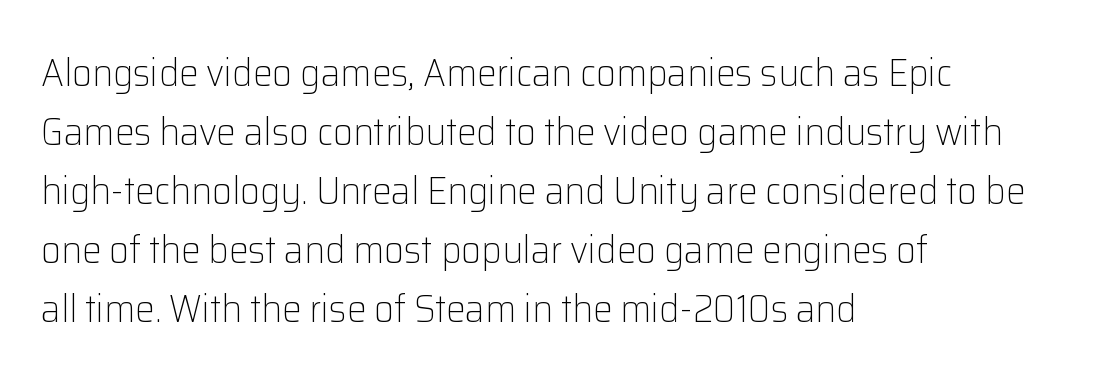
The image shows 39 px light sans-serif type, upright; set left-aligned, normal line spacing (1.51x), normal letter spacing, not underlined; low stroke contrast and a medium x-height.
